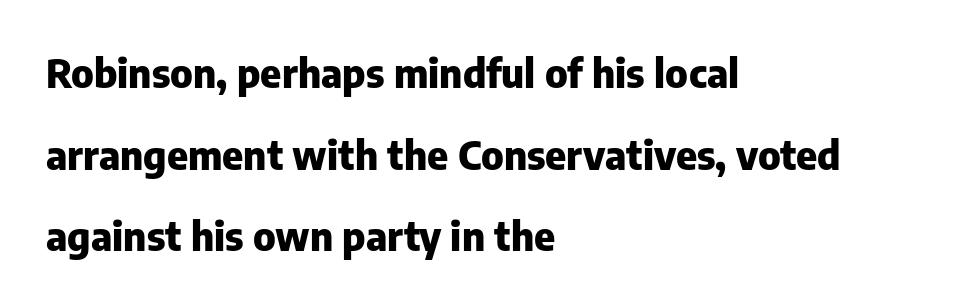
Q: Is the text bold? A: Yes.
Q: Is the text italic (slanted)? A: No, it is upright.
Q: Is the typeface a serif or a sans-serif typeface? A: Sans-serif.
Q: Is the text underlined? A: No.
Q: How is the paragraph aligned? A: Left-aligned.
Q: Is the spacing between letters normal or unusually wide? A: Normal.
Q: Is the spacing between lines tight, normal or loose? A: Loose.
Q: Width (condensed, normal, or wide)? A: Normal.
Q: Stroke contrast? A: Low.
Q: x-height? A: Medium.
Q: Monospaced? A: No.
